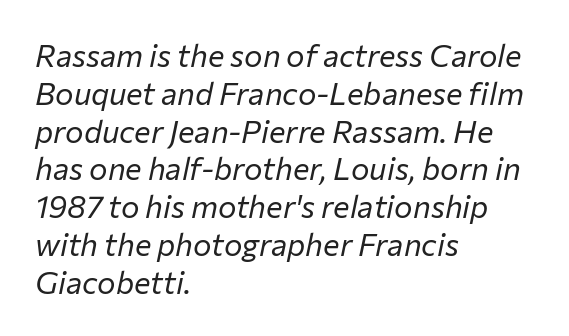
{"italic": "yes", "lean": "right", "slant_degrees": 12, "bold": "no", "weight": "regular", "width": "normal", "stroke_contrast": "low", "x_height": "medium", "monospaced": "no", "underline": "no", "align": "left", "line_spacing_ratio": 1.22, "letter_spacing": "normal", "letter_spacing_em": 0.0, "glyph_px": 31}
